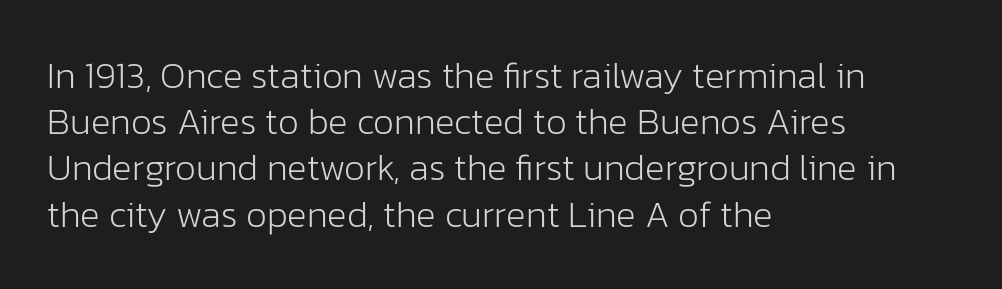
{"serif": "no", "italic": "no", "bold": "no", "weight": "light", "width": "normal", "stroke_contrast": "low", "x_height": "medium", "monospaced": "no", "underline": "no", "align": "left", "line_spacing": "normal", "line_spacing_ratio": 1.25, "letter_spacing": "normal", "letter_spacing_em": 0.0, "glyph_px": 37}
